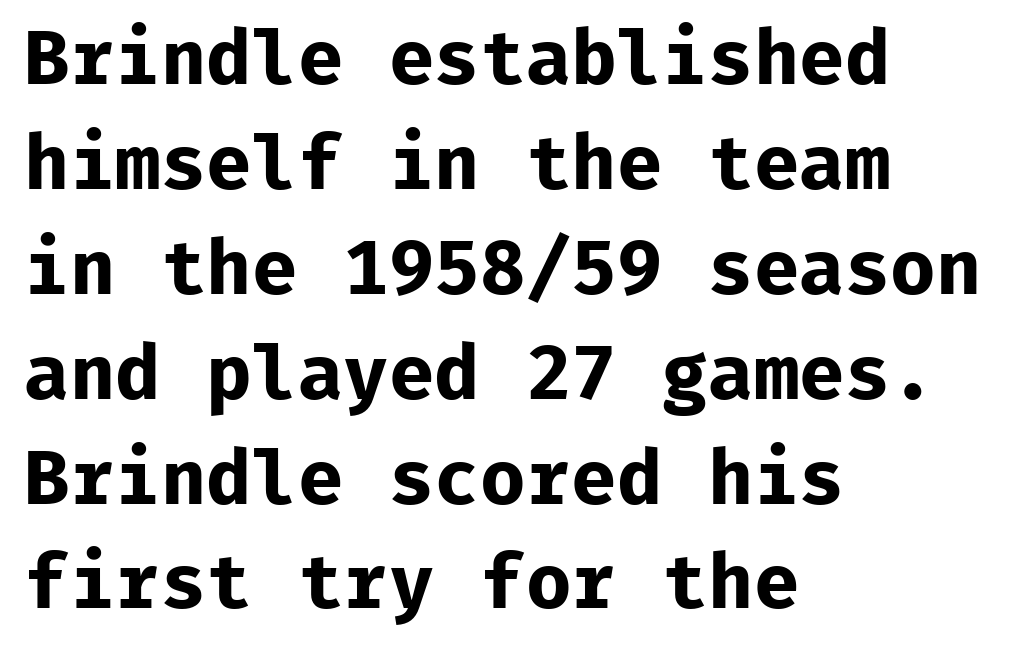
The image shows 76 px bold sans-serif type, upright, monospaced; set left-aligned, normal line spacing (1.38x), normal letter spacing, not underlined; low stroke contrast and a medium x-height.
